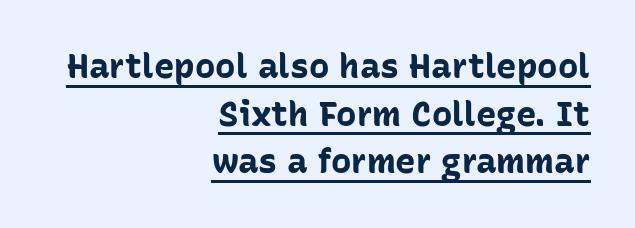
{"serif": "no", "italic": "no", "bold": "yes", "weight": "bold", "width": "normal", "stroke_contrast": "low", "x_height": "medium", "monospaced": "no", "underline": "yes", "align": "right", "line_spacing": "normal", "line_spacing_ratio": 1.4, "letter_spacing": "normal", "letter_spacing_em": 0.0, "glyph_px": 34}
